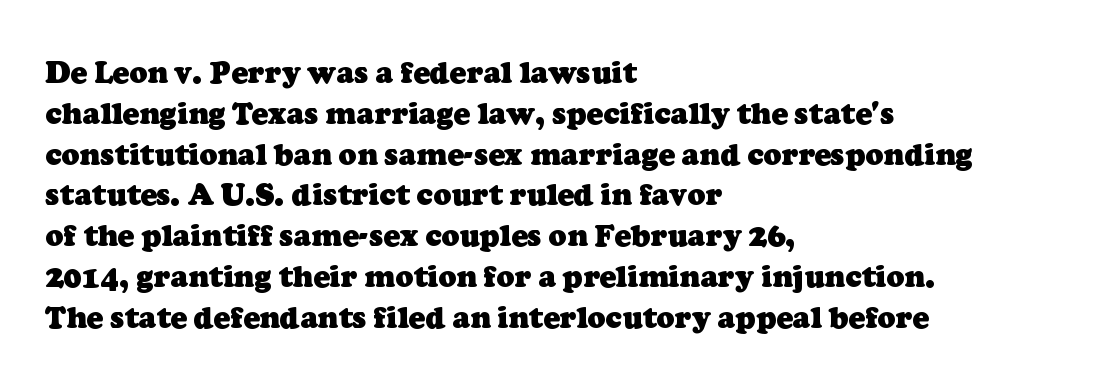
The image shows 30 px heavy serif type; set left-aligned, normal line spacing (1.36x), normal letter spacing, not underlined; low stroke contrast and a medium x-height.
